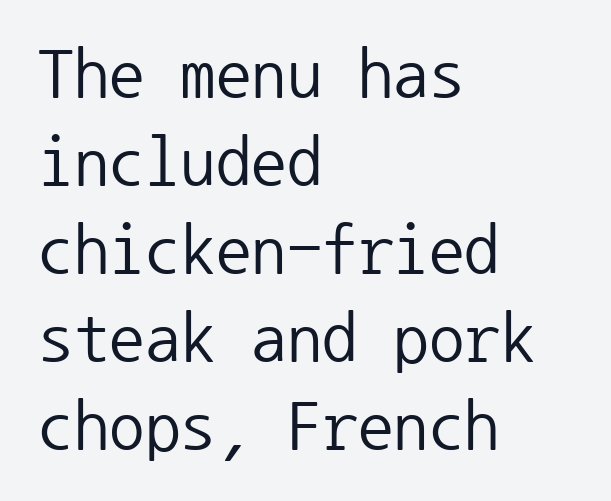
The image shows 71 px regular-weight sans-serif type, upright, monospaced; set left-aligned, line spacing 1.24x, normal letter spacing, not underlined; low stroke contrast and a medium x-height.
